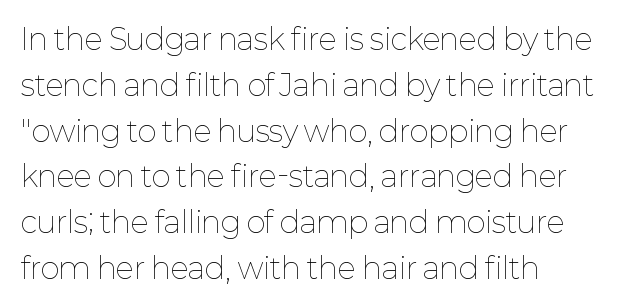
The image shows 29 px thin type, upright; set left-aligned, normal line spacing (1.58x), normal letter spacing, not underlined; low stroke contrast and a medium x-height.
